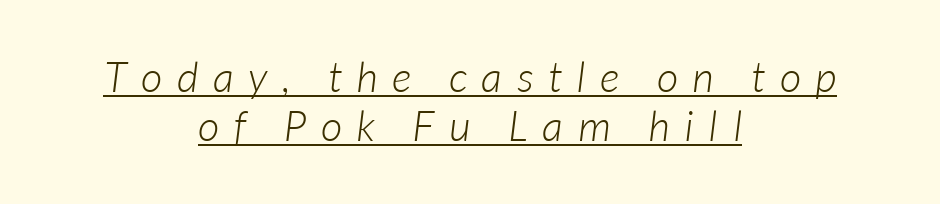
Q: Is the text bold? A: No.
Q: Is the typeface a serif or a sans-serif typeface? A: Sans-serif.
Q: Is the text underlined? A: Yes.
Q: How is the paragraph aligned? A: Centered.
Q: Is the spacing between letters normal or unusually wide? A: Unusually wide.
Q: Width (condensed, normal, or wide)? A: Normal.
Q: Stroke contrast? A: Low.
Q: x-height? A: Medium.
Q: Monospaced? A: No.
